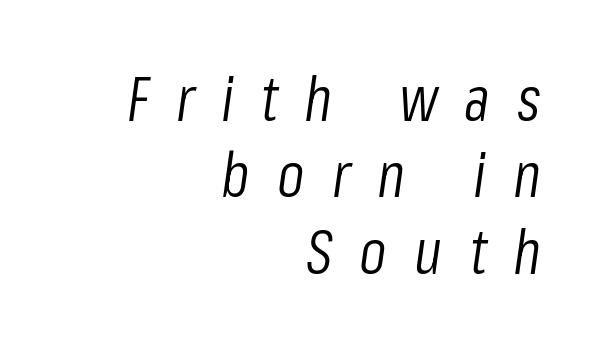
{"italic": "yes", "lean": "right", "slant_degrees": 8, "bold": "no", "weight": "light", "width": "condensed", "stroke_contrast": "low", "x_height": "medium", "monospaced": "no", "underline": "no", "align": "right", "line_spacing_ratio": 1.23, "letter_spacing": "wide", "letter_spacing_em": 0.44, "glyph_px": 62}
